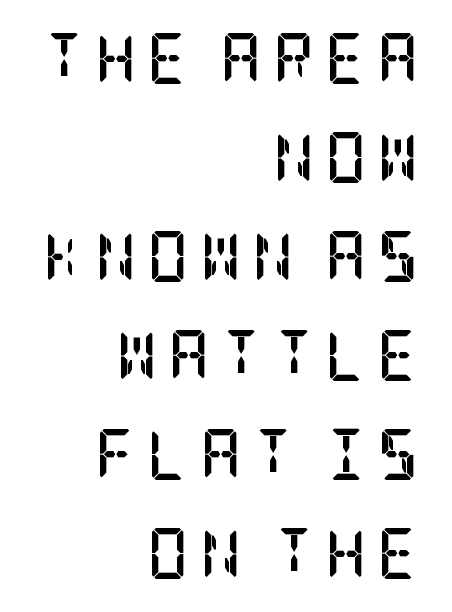
The image shows 51 px semibold, condensed serif type, upright; set right-aligned, loose line spacing (1.94x), unusually wide letter spacing (+0.21 em), not underlined; low stroke contrast and a large x-height.
